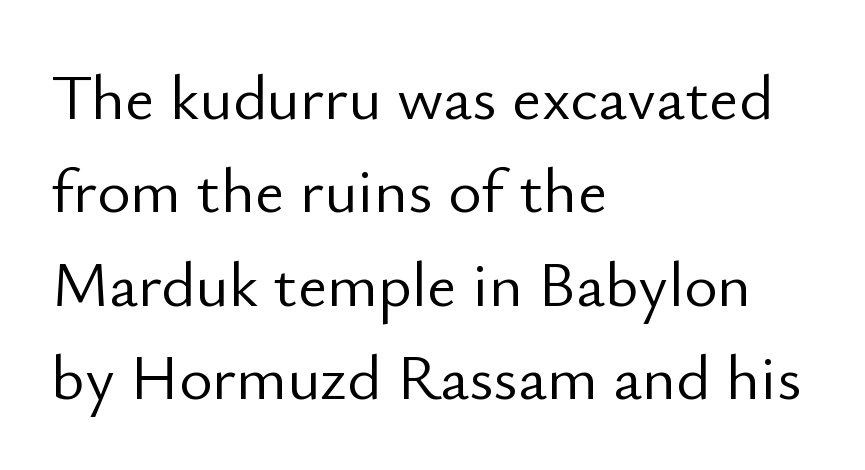
{"serif": "no", "italic": "no", "bold": "no", "weight": "light", "width": "normal", "stroke_contrast": "low", "x_height": "small", "monospaced": "no", "underline": "no", "align": "left", "line_spacing": "normal", "line_spacing_ratio": 1.46, "letter_spacing": "normal", "letter_spacing_em": 0.0, "glyph_px": 64}
